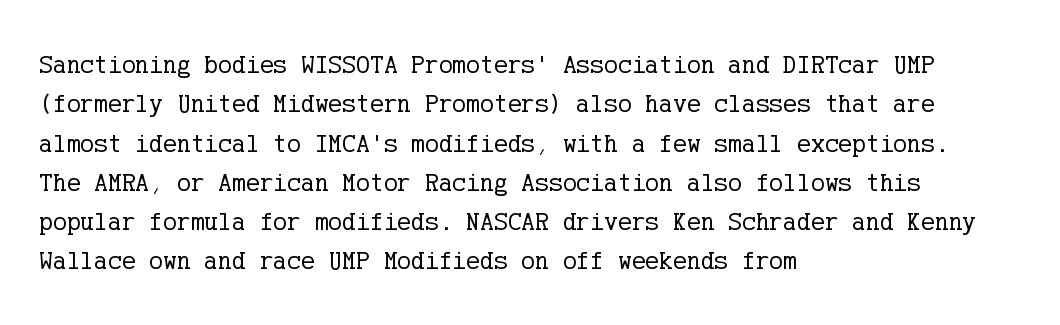
Q: Is the text bold? A: No.
Q: Is the text italic (slanted)? A: No, it is upright.
Q: Is the text underlined? A: No.
Q: How is the paragraph aligned? A: Left-aligned.
Q: Is the spacing between letters normal or unusually wide? A: Normal.
Q: Is the spacing between lines tight, normal or loose? A: Normal.
